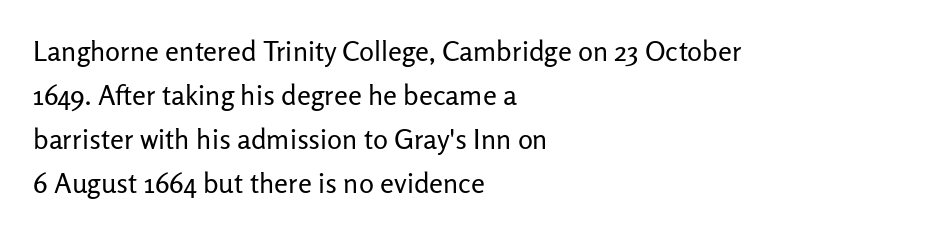
{"serif": "no", "italic": "no", "bold": "no", "weight": "regular", "width": "normal", "stroke_contrast": "low", "x_height": "medium", "monospaced": "no", "underline": "no", "align": "left", "line_spacing": "normal", "line_spacing_ratio": 1.57, "letter_spacing": "normal", "letter_spacing_em": 0.0, "glyph_px": 28}
